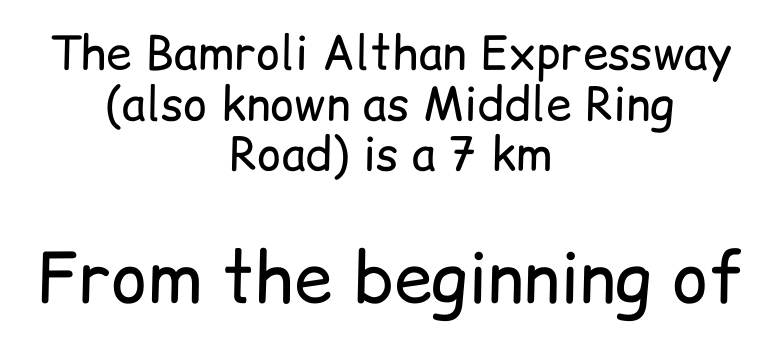
{"serif": "no", "italic": "no", "bold": "no", "weight": "regular", "width": "normal", "stroke_contrast": "low", "x_height": "medium", "monospaced": "no", "underline": "no", "align": "center", "line_spacing": "tight", "line_spacing_ratio": 1.1, "letter_spacing": "normal", "letter_spacing_em": 0.0, "larger_block": "second", "size_ratio": 1.5, "glyph_px": 69}
